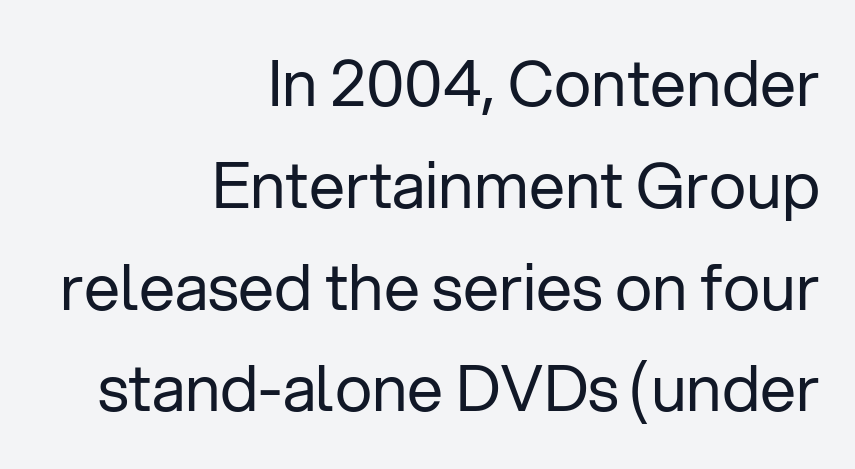
The image shows 64 px regular-weight sans-serif type, upright; set right-aligned, normal line spacing (1.59x), normal letter spacing, not underlined; low stroke contrast and a medium x-height.
